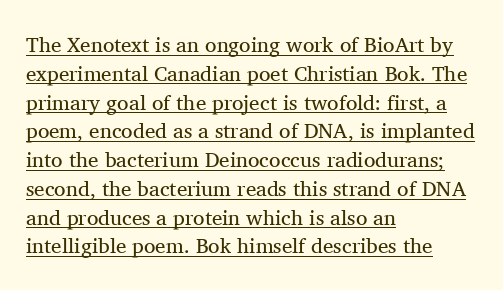
The image shows 21 px text type, upright; set left-aligned, normal line spacing (1.37x), normal letter spacing, underlined.
